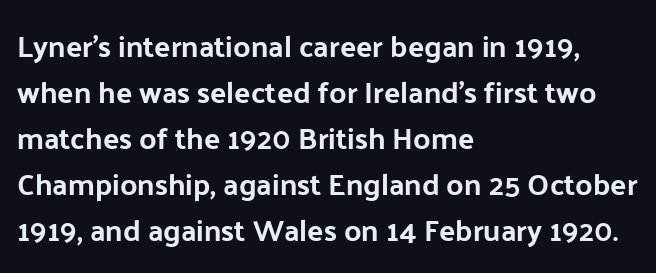
{"serif": "no", "italic": "no", "bold": "yes", "weight": "bold", "width": "normal", "stroke_contrast": "low", "x_height": "medium", "monospaced": "no", "underline": "no", "align": "left", "line_spacing": "normal", "line_spacing_ratio": 1.53, "letter_spacing": "normal", "letter_spacing_em": 0.0, "glyph_px": 30}
